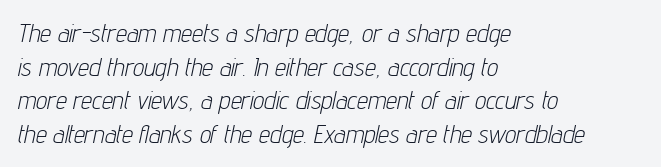
{"italic": "yes", "lean": "right", "slant_degrees": 12, "bold": "no", "underline": "no", "align": "left", "line_spacing": "normal", "line_spacing_ratio": 1.35, "letter_spacing": "normal", "letter_spacing_em": 0.0, "glyph_px": 25}
